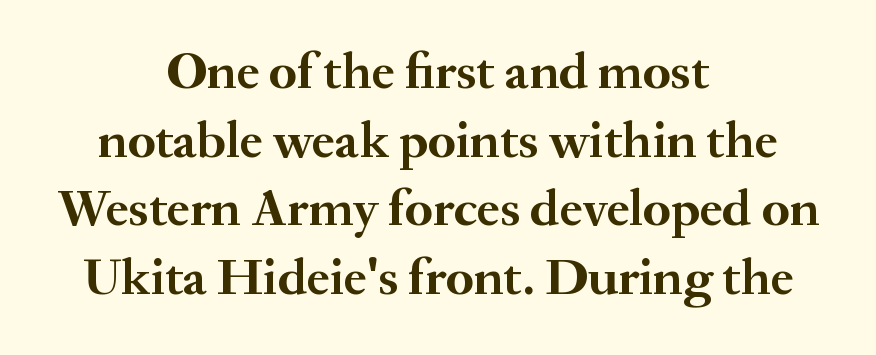
The string is rendered with underlining switched off. The letters advance in unequal steps, a hallmark of proportional type. Typesetter's note: full bold, strokes at maximum text heaviness. The rendering keeps characters at their native spacing. A typesetter would mark this as roman, not italic. Whoever set this chose a conventional vertical rhythm.
